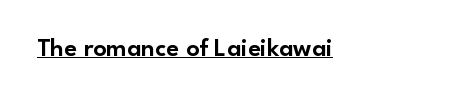
Q: Is the text italic (slanted)? A: No, it is upright.
Q: Is the text underlined? A: Yes.
Q: How is the paragraph aligned? A: Left-aligned.
Q: Is the spacing between letters normal or unusually wide? A: Normal.
